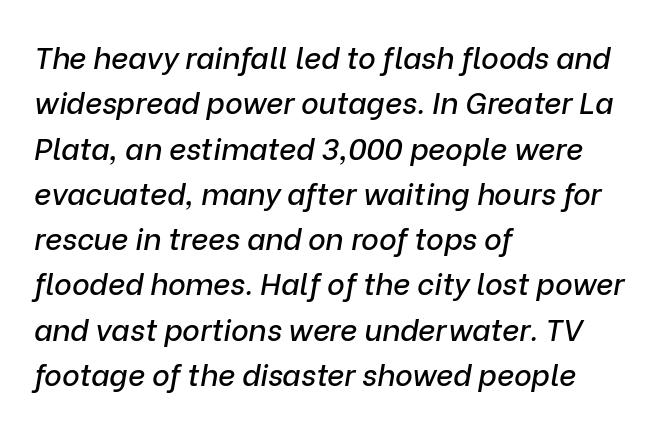
The space beneath each line is pristine and unruled. You could not count columns in this text — the font is proportionally spaced. Here the glyphs are tracked normally, forming tight word shapes. Every character sits at an angle, as italics do. Quick note: interline space is typical. Is the block centered? No — it sits flush against the left margin.
